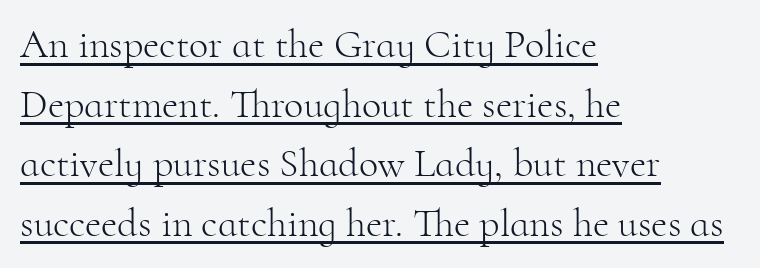
{"serif": "yes", "italic": "no", "bold": "no", "weight": "light", "width": "normal", "stroke_contrast": "high", "x_height": "small", "monospaced": "no", "underline": "yes", "align": "left", "line_spacing": "normal", "line_spacing_ratio": 1.49, "letter_spacing": "normal", "letter_spacing_em": 0.0, "glyph_px": 40}
